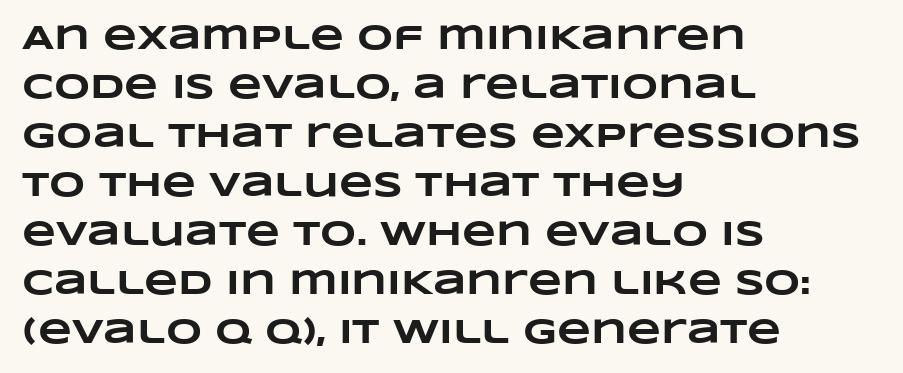
The image shows 35 px heavy, wide type; set left-aligned, normal line spacing (1.4x), normal letter spacing, not underlined; low stroke contrast and a large x-height.
